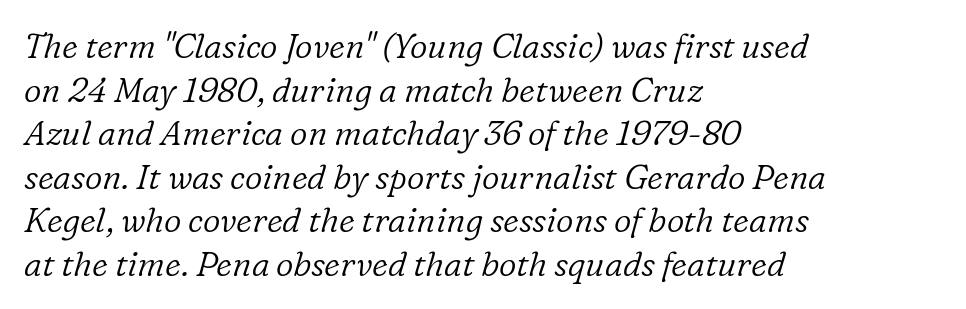
Caption: standard tracking, unaltered. Here the designer chose a conventional face with non-uniform glyph widths. Emphasis-style slanted type is in use. The letters look calm and open, with moderate or lighter stems. These lines are set flush left with a ragged right edge. This rendering employs a face with finishing strokes, i.e., a serif.
